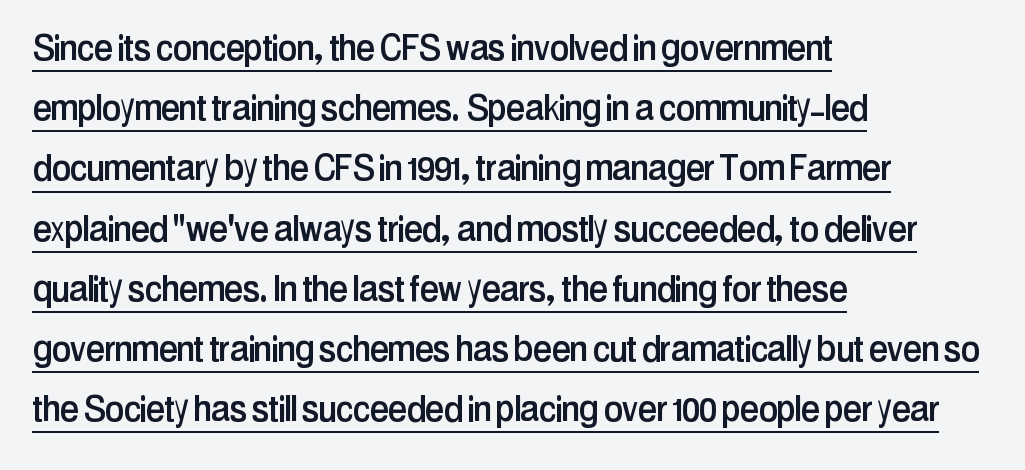
Unlike italic type, these characters show no tilt at all. The rendering uses a moderate line-height, typical for paragraphs. A typesetter would call this proportional, since set widths differ per character. The letters sit at their default tracking, neither squeezed nor spread. Stroke terminals: plain, sans-serif. These lines stack with their left ends in a neat column.
